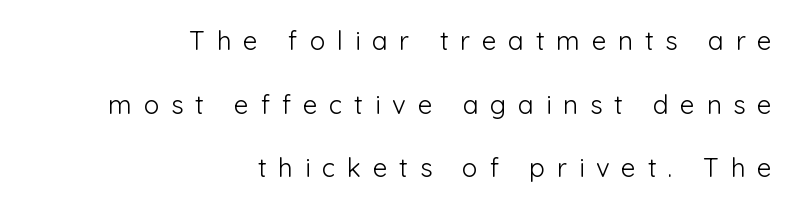
{"italic": "no", "bold": "no", "underline": "no", "align": "right", "line_spacing": "loose", "line_spacing_ratio": 2.45, "letter_spacing": "wide", "letter_spacing_em": 0.45, "glyph_px": 26}
